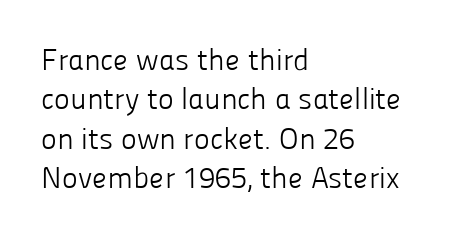
Q: Is the text bold? A: No.
Q: Is the text italic (slanted)? A: No, it is upright.
Q: Is the typeface a serif or a sans-serif typeface? A: Sans-serif.
Q: Is the text underlined? A: No.
Q: How is the paragraph aligned? A: Left-aligned.
Q: Is the spacing between letters normal or unusually wide? A: Normal.
Q: Is the spacing between lines tight, normal or loose? A: Normal.
Q: Width (condensed, normal, or wide)? A: Normal.
Q: Stroke contrast? A: Low.
Q: x-height? A: Medium.
Q: Monospaced? A: No.
